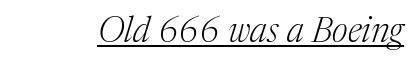
This rendering employs a face with finishing strokes, i.e., a serif. The cut favours lightness, reaching ordinary text weight at its darkest. Compared with ordinary roman type, these characters are visibly tilted. Descenders here cross a horizontal rule under the line.
